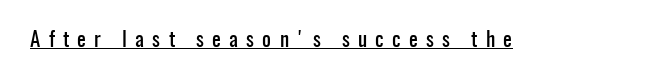
Q: Is the text italic (slanted)? A: No, it is upright.
Q: Is the text underlined? A: Yes.
Q: Is the spacing between letters normal or unusually wide? A: Unusually wide.
